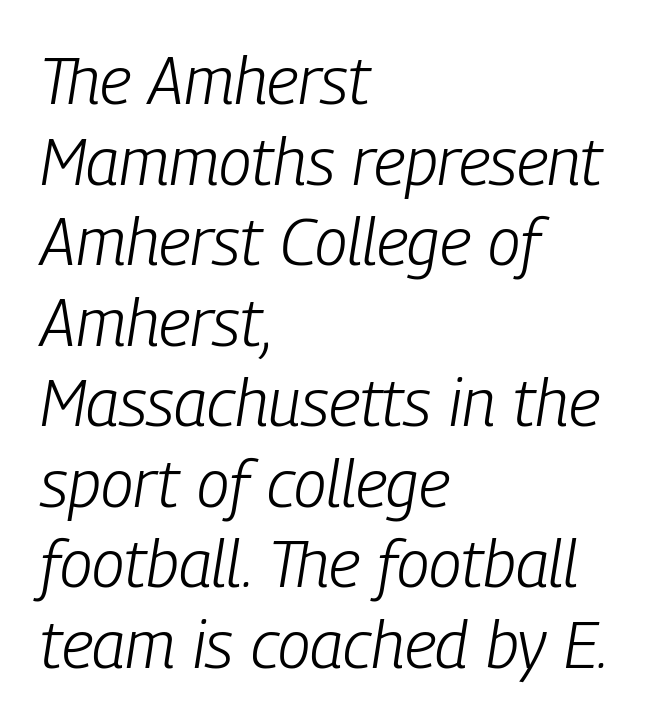
The image shows 66 px light, condensed type, italic (leaning right); set left-aligned, line spacing 1.22x, normal letter spacing, not underlined; low stroke contrast and a medium x-height.
